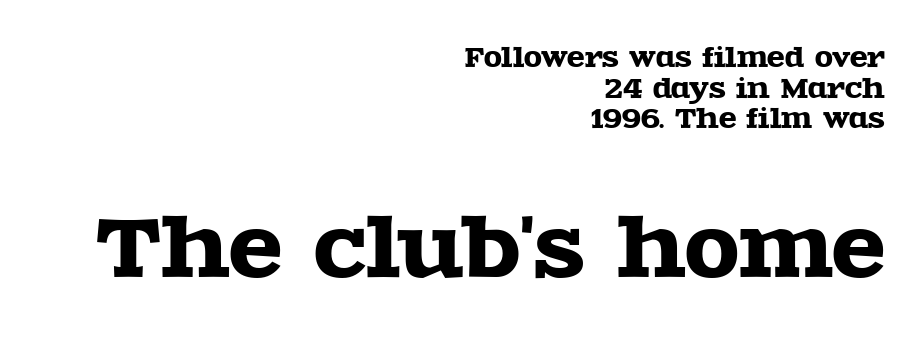
{"serif": "yes", "italic": "no", "width": "wide", "x_height": "large", "monospaced": "no", "underline": "no", "align": "right", "line_spacing_ratio": 1.18, "letter_spacing": "normal", "letter_spacing_em": 0.0, "larger_block": "second", "size_ratio": 3.04, "glyph_px": 79}
